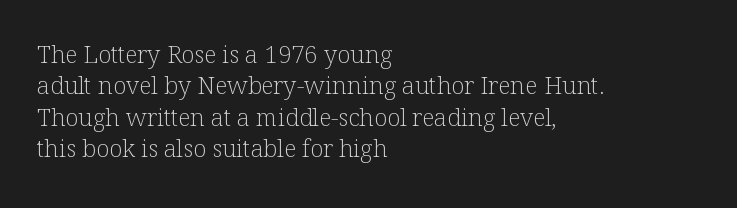
{"italic": "no", "bold": "no", "underline": "no", "align": "left", "line_spacing": "normal", "line_spacing_ratio": 1.31, "letter_spacing": "normal", "letter_spacing_em": 0.0, "glyph_px": 24}
